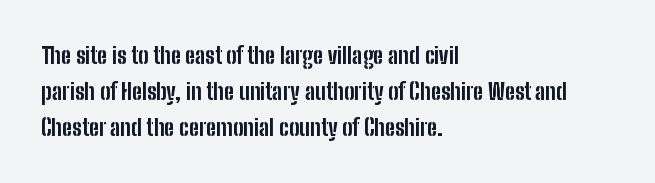
{"italic": "no", "bold": "yes", "underline": "no", "align": "left", "line_spacing": "normal", "line_spacing_ratio": 1.57, "letter_spacing": "normal", "letter_spacing_em": 0.0, "glyph_px": 23}
